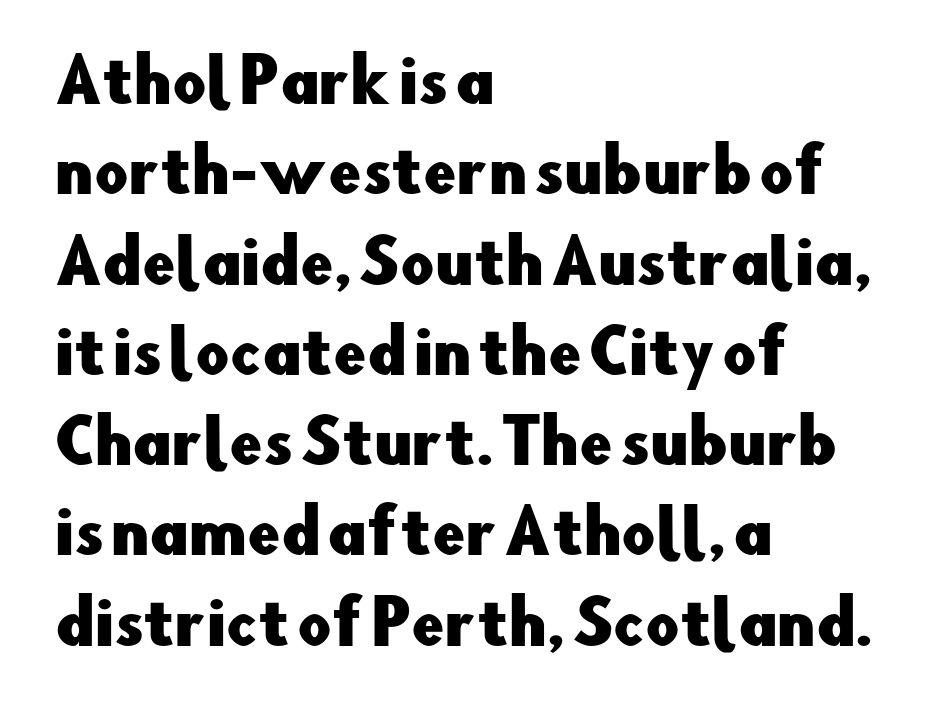
Q: Is the text italic (slanted)? A: No, it is upright.
Q: Is the typeface a serif or a sans-serif typeface? A: Sans-serif.
Q: Is the text underlined? A: No.
Q: How is the paragraph aligned? A: Left-aligned.
Q: Is the spacing between letters normal or unusually wide? A: Normal.
Q: Is the spacing between lines tight, normal or loose? A: Normal.
Q: Width (condensed, normal, or wide)? A: Normal.
Q: Stroke contrast? A: Low.
Q: x-height? A: Small.
Q: Monospaced? A: No.
